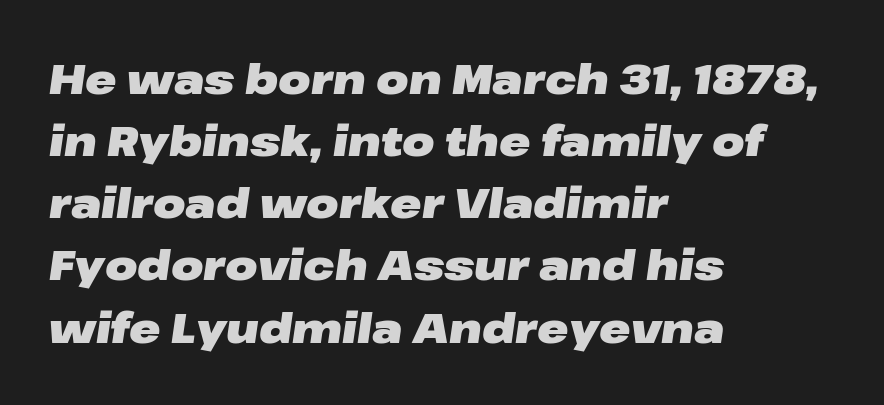
The image shows 42 px heavy, wide type, italic (leaning right); set left-aligned, normal line spacing (1.48x), normal letter spacing, not underlined; low stroke contrast and a medium x-height.
